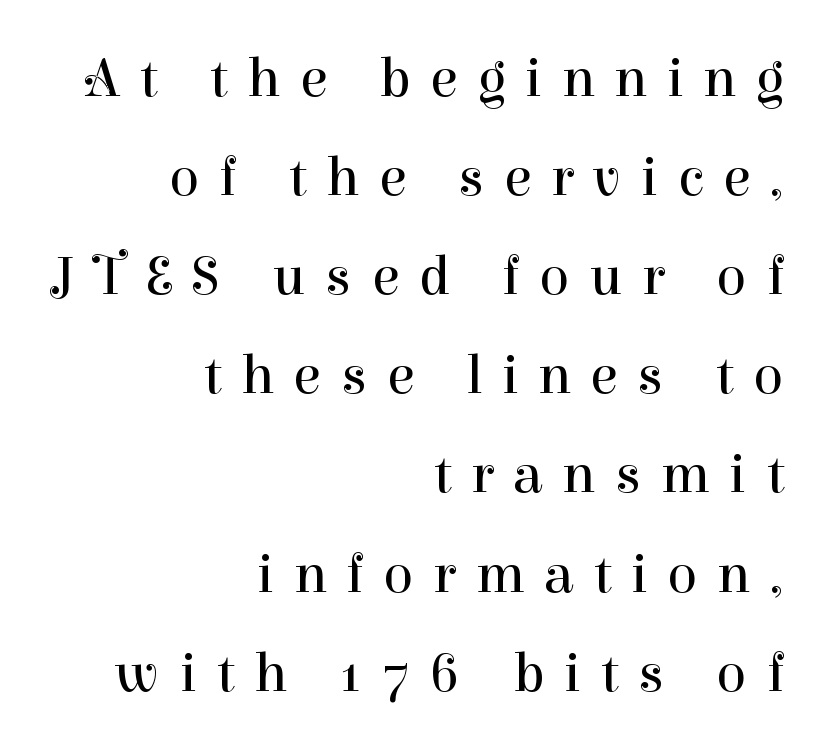
Q: Is the text bold? A: No.
Q: Is the text italic (slanted)? A: No, it is upright.
Q: Is the typeface a serif or a sans-serif typeface? A: Serif.
Q: Is the text underlined? A: No.
Q: How is the paragraph aligned? A: Right-aligned.
Q: Is the spacing between letters normal or unusually wide? A: Unusually wide.
Q: Width (condensed, normal, or wide)? A: Normal.
Q: Stroke contrast? A: High.
Q: x-height? A: Medium.
Q: Monospaced? A: No.
